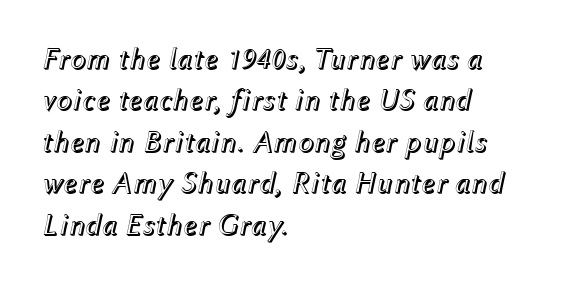
Q: Is the text italic (slanted)? A: Yes, it leans right by about 12 degrees.
Q: Is the text underlined? A: No.
Q: How is the paragraph aligned? A: Left-aligned.
Q: Is the spacing between letters normal or unusually wide? A: Normal.
Q: Is the spacing between lines tight, normal or loose? A: Normal.
Q: Width (condensed, normal, or wide)? A: Normal.
Q: x-height? A: Medium.
Q: Monospaced? A: No.
